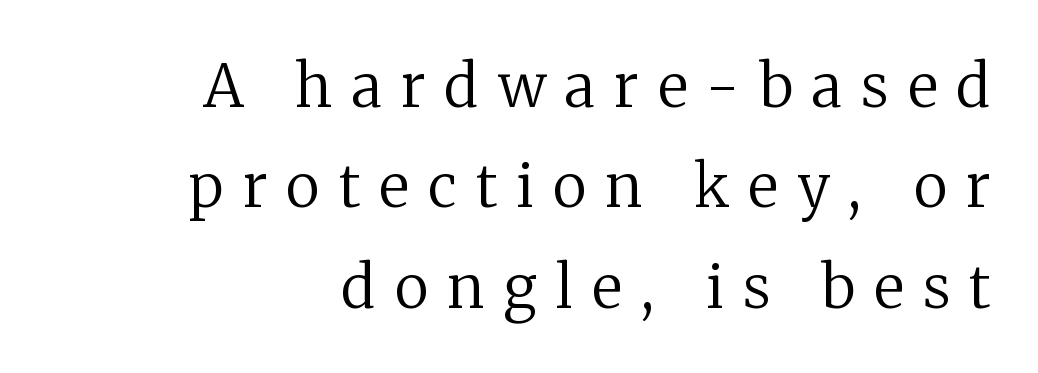
{"serif": "yes", "italic": "no", "bold": "no", "weight": "regular", "width": "normal", "stroke_contrast": "medium", "x_height": "medium", "monospaced": "no", "underline": "no", "align": "right", "line_spacing": "normal", "line_spacing_ratio": 1.7, "letter_spacing": "wide", "letter_spacing_em": 0.33, "glyph_px": 59}
